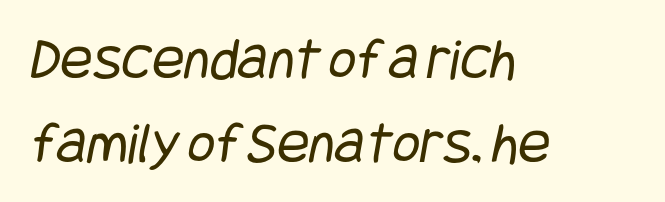
Leading matches the norm, producing a regular column. Letters rest on an invisible, unmarked baseline. These glyphs show unthickened strokes, regular width or finer. Glyph-to-glyph distance matches everyday printed text.
